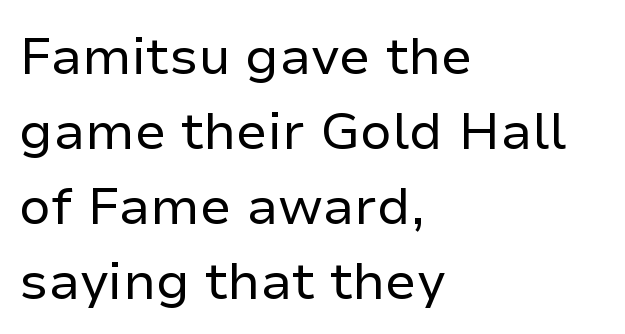
{"serif": "no", "italic": "no", "bold": "no", "weight": "regular", "width": "normal", "stroke_contrast": "low", "x_height": "medium", "monospaced": "no", "underline": "no", "align": "left", "line_spacing": "normal", "line_spacing_ratio": 1.44, "letter_spacing": "normal", "letter_spacing_em": 0.0, "glyph_px": 52}
